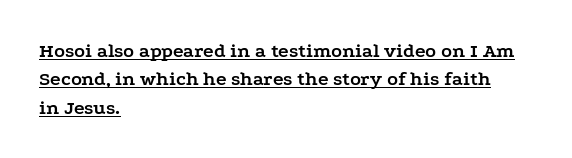
The image shows 20 px bold type, upright; set left-aligned, normal line spacing (1.42x), normal letter spacing, underlined.
